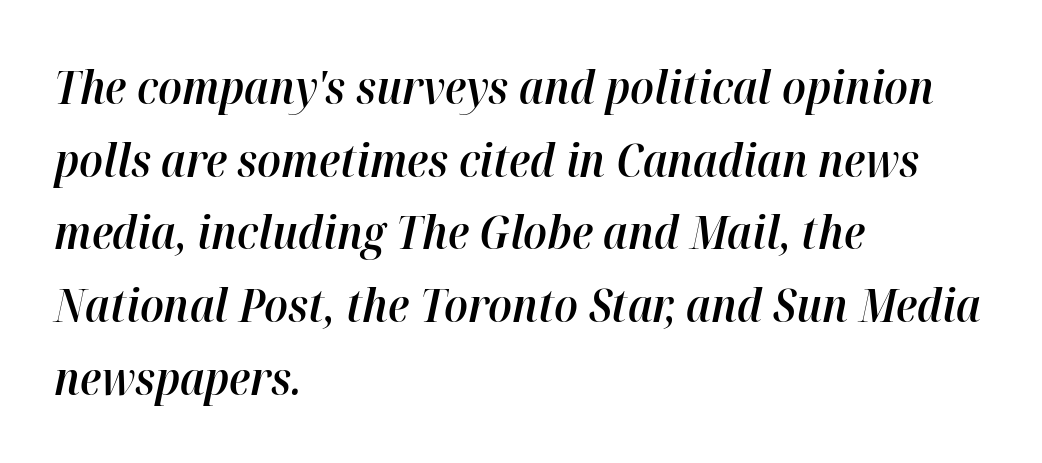
{"italic": "yes", "lean": "right", "slant_degrees": 12, "bold": "semi", "weight": "semibold", "width": "normal", "stroke_contrast": "high", "x_height": "medium", "monospaced": "no", "underline": "no", "align": "left", "line_spacing": "normal", "line_spacing_ratio": 1.58, "letter_spacing": "normal", "letter_spacing_em": 0.0, "glyph_px": 46}
